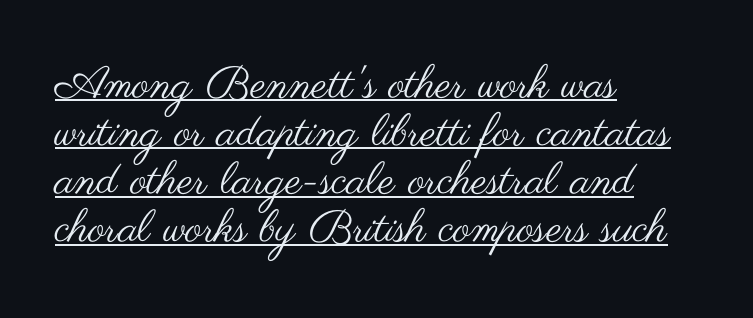
The image shows 45 px regular-weight, wide sans-serif type; set left-aligned, tight line spacing (1.07x), normal letter spacing, underlined; medium stroke contrast and a small x-height.
